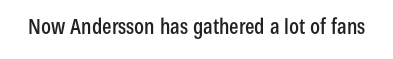
Every character sits straight up, as roman type does. The string is rendered with underlining switched off. Students, note that the glyphs here touch the page at normal intervals.
